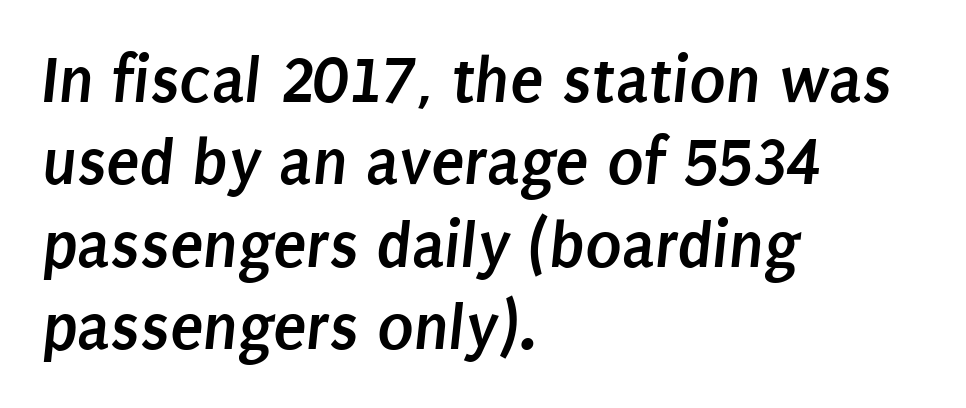
Q: Is the text bold? A: Yes.
Q: Is the typeface a serif or a sans-serif typeface? A: Sans-serif.
Q: Is the text underlined? A: No.
Q: How is the paragraph aligned? A: Left-aligned.
Q: Is the spacing between letters normal or unusually wide? A: Normal.
Q: Width (condensed, normal, or wide)? A: Condensed.
Q: Stroke contrast? A: Low.
Q: x-height? A: Large.
Q: Monospaced? A: No.
